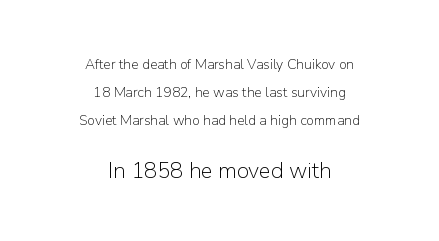
Summary of weight: not heavy and not bold. Here the glyphs are tracked normally, forming tight word shapes. Note: smaller setting up top, larger setting below. Posture: upright roman. How would I describe the line gaps? Wide and relaxed.
